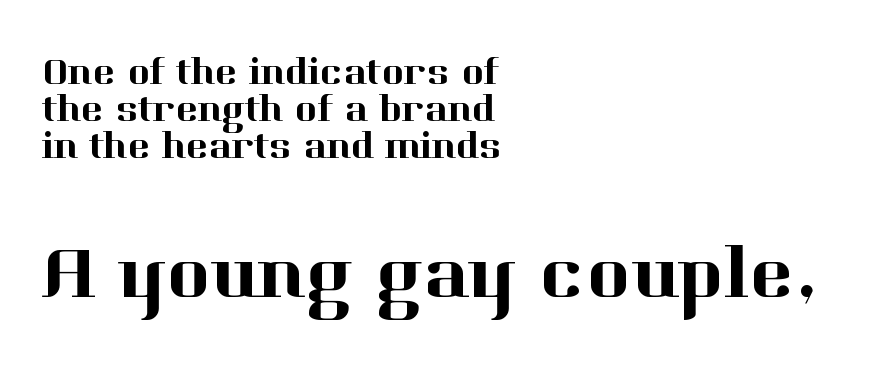
{"serif": "yes", "italic": "no", "width": "normal", "stroke_contrast": "high", "x_height": "medium", "monospaced": "no", "underline": "no", "align": "left", "line_spacing": "tight", "line_spacing_ratio": 0.97, "letter_spacing": "normal", "letter_spacing_em": 0.0, "larger_block": "second", "size_ratio": 2.0, "glyph_px": 76}
